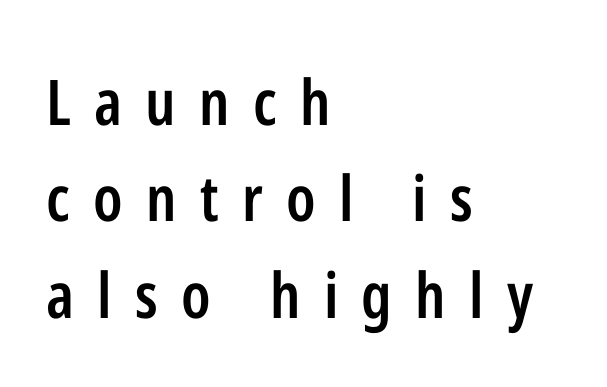
{"serif": "no", "italic": "no", "bold": "semi", "weight": "semibold", "width": "condensed", "stroke_contrast": "low", "x_height": "medium", "monospaced": "no", "underline": "no", "align": "left", "line_spacing": "normal", "line_spacing_ratio": 1.53, "letter_spacing": "wide", "letter_spacing_em": 0.37, "glyph_px": 63}
